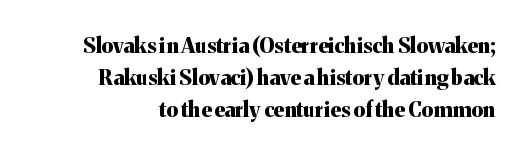
The image shows 21 px bold type, upright; set normal line spacing (1.53x), normal letter spacing, not underlined.
